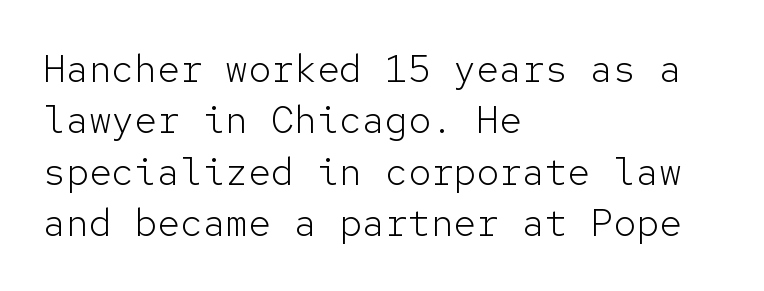
The image shows 38 px light sans-serif type, upright, monospaced; set left-aligned, normal line spacing (1.35x), normal letter spacing, not underlined; low stroke contrast and a medium x-height.
